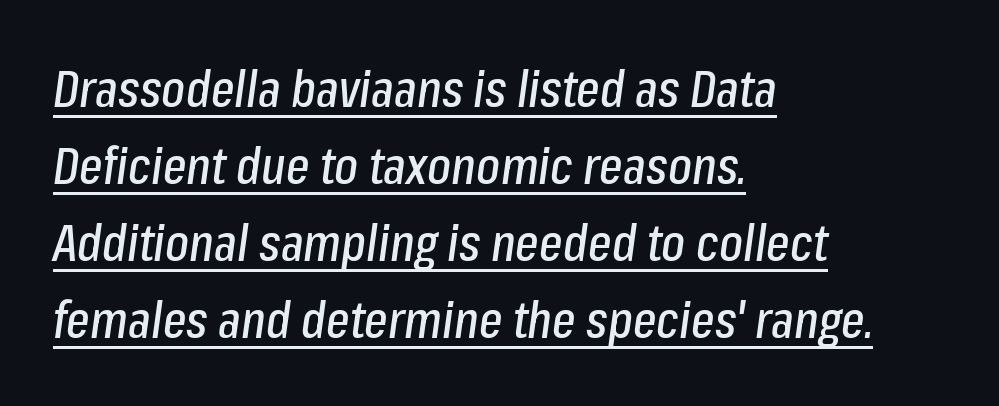
Whoever set this chose a conventional vertical rhythm. Here the designer chose a conventional face with non-uniform glyph widths. Left-aligned paragraph, ragged on the right. Short note: letters normally spaced. Quick note: underline on. The font's italic variant was chosen for this text.
